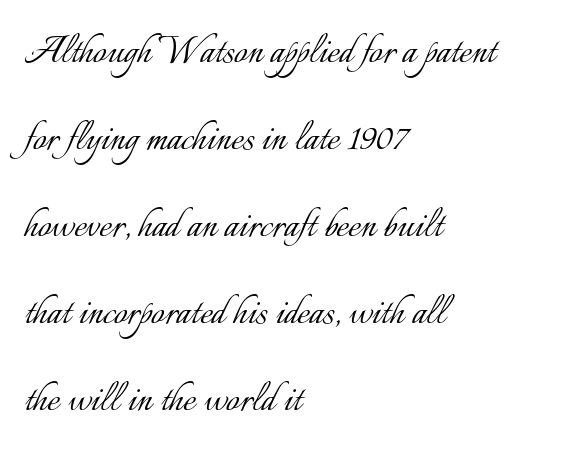
Q: Is the text bold? A: No.
Q: Is the text italic (slanted)? A: Yes.
Q: Is the text underlined? A: No.
Q: How is the paragraph aligned? A: Left-aligned.
Q: Is the spacing between letters normal or unusually wide? A: Normal.
Q: Width (condensed, normal, or wide)? A: Normal.
Q: Stroke contrast? A: Low.
Q: x-height? A: Small.
Q: Monospaced? A: No.
